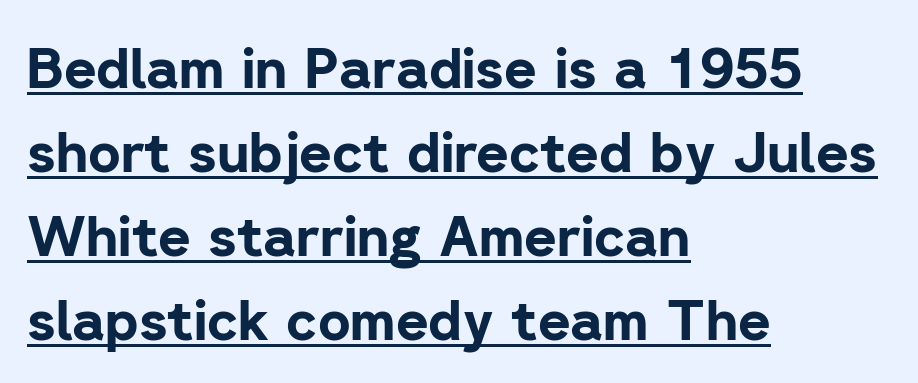
Q: Is the text bold? A: Yes.
Q: Is the text italic (slanted)? A: No, it is upright.
Q: Is the typeface a serif or a sans-serif typeface? A: Sans-serif.
Q: Is the text underlined? A: Yes.
Q: How is the paragraph aligned? A: Left-aligned.
Q: Is the spacing between letters normal or unusually wide? A: Normal.
Q: Is the spacing between lines tight, normal or loose? A: Normal.
Q: Width (condensed, normal, or wide)? A: Normal.
Q: Stroke contrast? A: Low.
Q: x-height? A: Medium.
Q: Monospaced? A: No.
